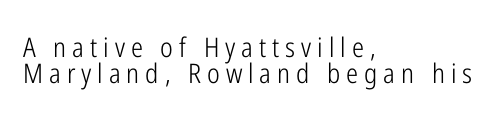
The line texture is sparse and dotted thanks to wide tracking. Designer's note — italics off, roman on. Is the type heavy? It reads as light-to-regular instead. Line spacing here is tight. Descender tails drop into unmarked territory.
